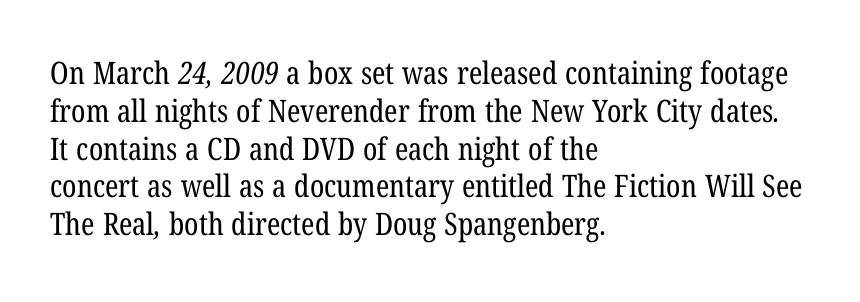
{"serif": "yes", "bold": "no", "weight": "regular", "width": "condensed", "stroke_contrast": "low", "x_height": "medium", "monospaced": "no", "underline": "no", "align": "left", "line_spacing_ratio": 1.22, "letter_spacing": "normal", "letter_spacing_em": 0.0, "glyph_px": 31}
